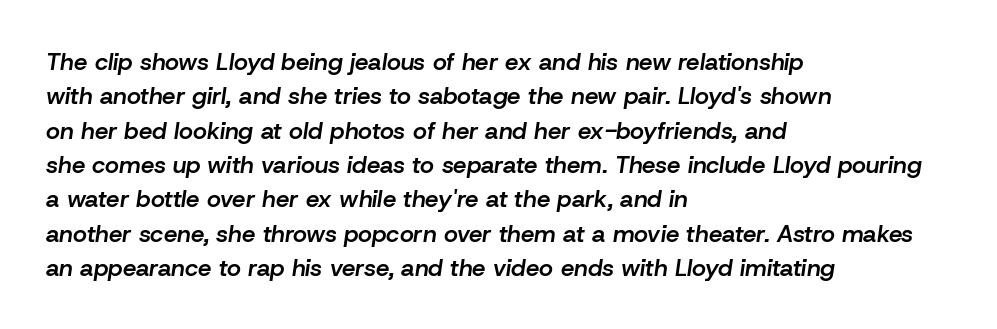
Q: Is the text bold? A: Semi-bold.
Q: Is the text italic (slanted)? A: Yes, it leans right by about 8 degrees.
Q: Is the text underlined? A: No.
Q: How is the paragraph aligned? A: Left-aligned.
Q: Is the spacing between letters normal or unusually wide? A: Normal.
Q: Is the spacing between lines tight, normal or loose? A: Normal.
